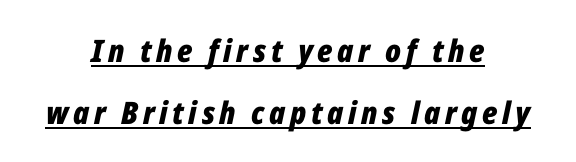
The image shows 31 px bold, condensed type, italic (leaning right); set centered, loose line spacing (2.0x), underlined; low stroke contrast and a medium x-height.
